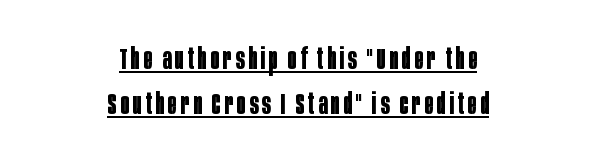
Q: Is the text bold? A: Yes.
Q: Is the text italic (slanted)? A: No, it is upright.
Q: Is the typeface a serif or a sans-serif typeface? A: Sans-serif.
Q: Is the text underlined? A: Yes.
Q: How is the paragraph aligned? A: Centered.
Q: Is the spacing between lines tight, normal or loose? A: Normal.
Q: Width (condensed, normal, or wide)? A: Condensed.
Q: Stroke contrast? A: Low.
Q: x-height? A: Large.
Q: Monospaced? A: No.
